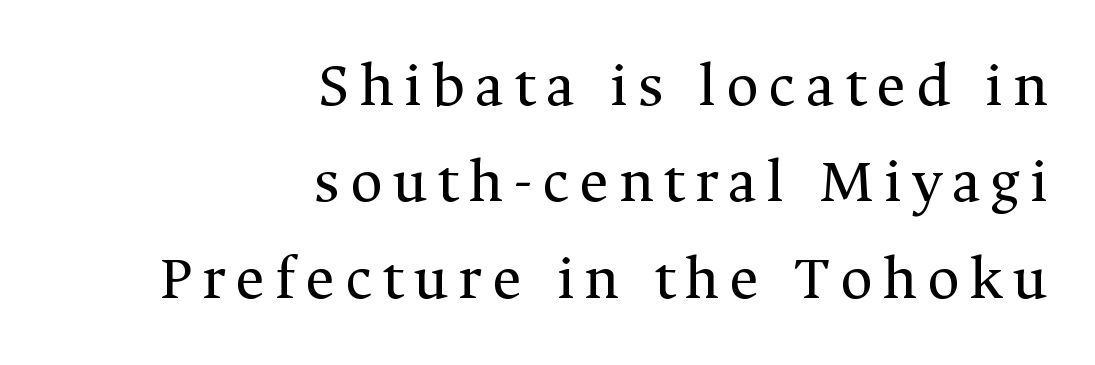
The image shows 63 px regular-weight serif type, upright; set right-aligned, normal line spacing (1.53x), not underlined; medium stroke contrast and a medium x-height.
